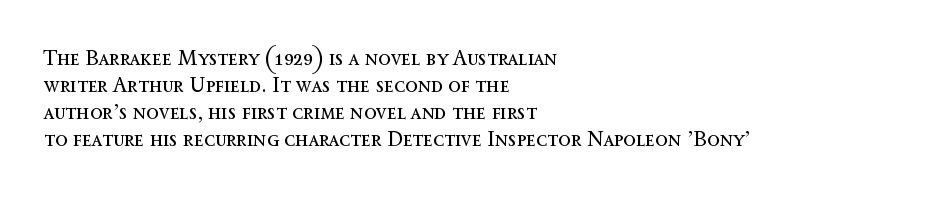
The image shows 21 px text type, upright; set left-aligned, normal line spacing (1.28x), normal letter spacing, not underlined.
